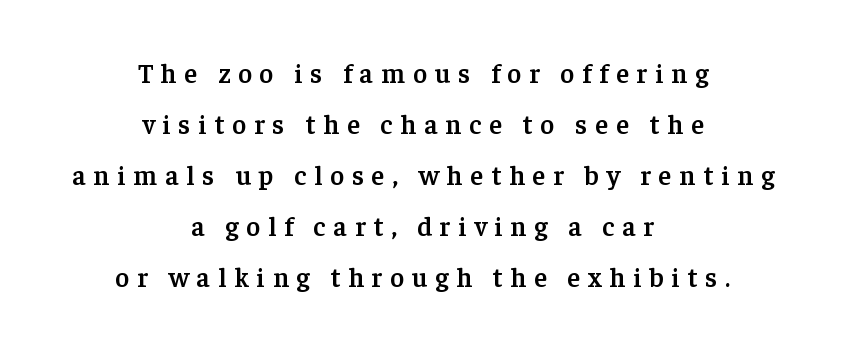
{"italic": "no", "bold": "semi", "underline": "no", "align": "center", "line_spacing_ratio": 1.89, "letter_spacing": "wide", "letter_spacing_em": 0.29, "glyph_px": 27}
